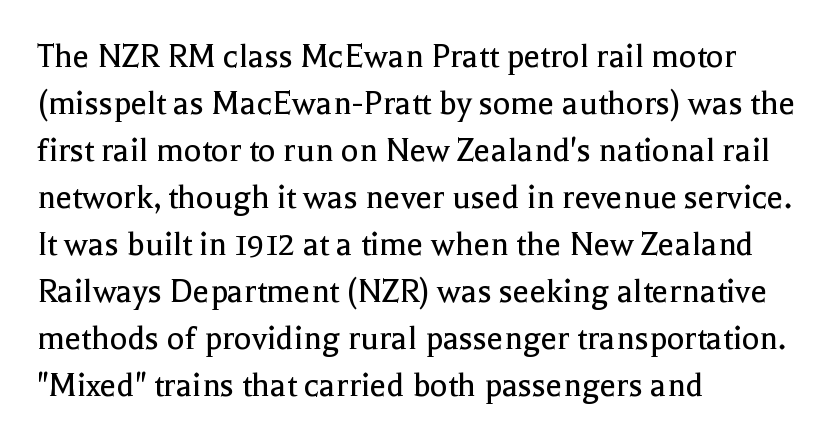
The image shows 37 px regular-weight serif type, upright; set left-aligned, normal line spacing (1.27x), normal letter spacing, not underlined; a medium x-height.
